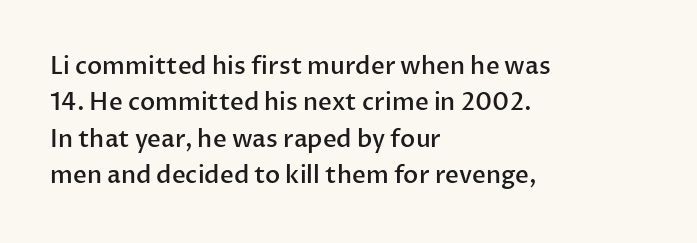
{"italic": "no", "bold": "semi", "underline": "no", "align": "left", "line_spacing": "normal", "line_spacing_ratio": 1.52, "letter_spacing": "normal", "letter_spacing_em": 0.0, "glyph_px": 24}
